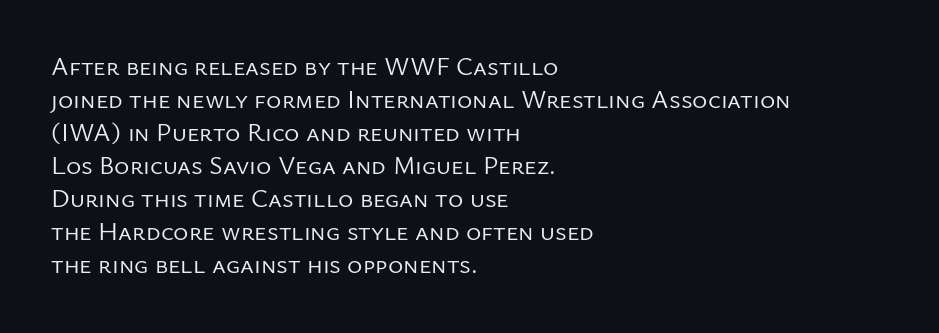
{"italic": "no", "bold": "no", "underline": "no", "align": "left", "line_spacing": "normal", "line_spacing_ratio": 1.27, "letter_spacing": "normal", "letter_spacing_em": 0.0, "glyph_px": 26}
